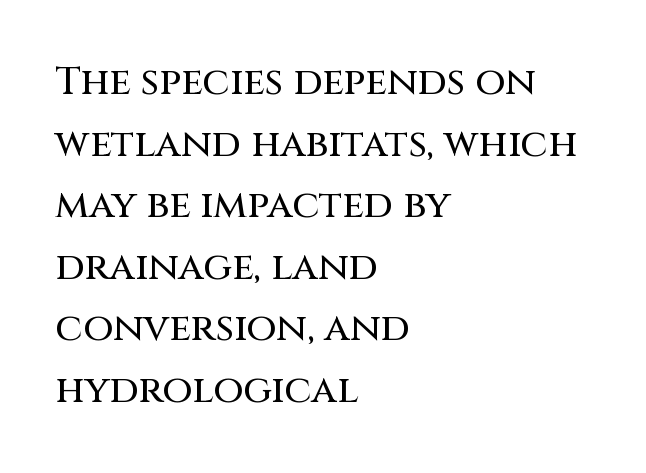
The image shows 39 px sans-serif type, upright; set left-aligned, normal line spacing (1.58x), normal letter spacing, not underlined; medium stroke contrast and a large x-height.
